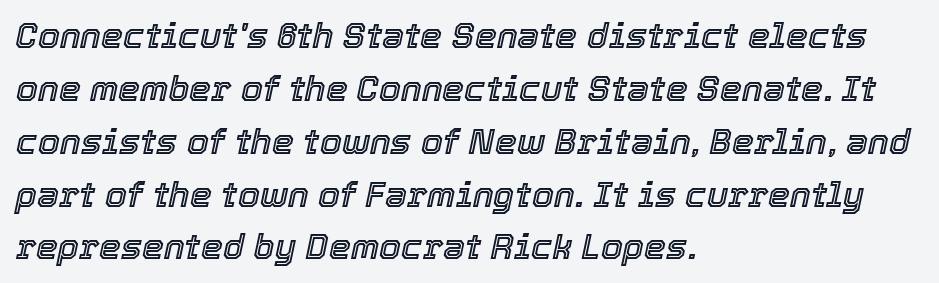
{"italic": "yes", "lean": "right", "slant_degrees": 12, "width": "normal", "x_height": "medium", "monospaced": "no", "underline": "no", "align": "left", "line_spacing": "normal", "line_spacing_ratio": 1.51, "letter_spacing": "normal", "letter_spacing_em": 0.0, "glyph_px": 35}
